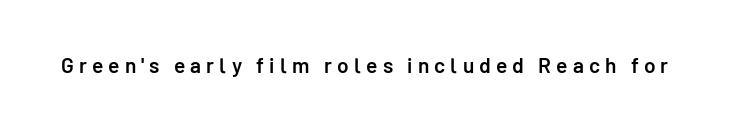
{"italic": "no", "bold": "semi", "underline": "no", "letter_spacing": "wide", "letter_spacing_em": 0.24, "glyph_px": 21}
